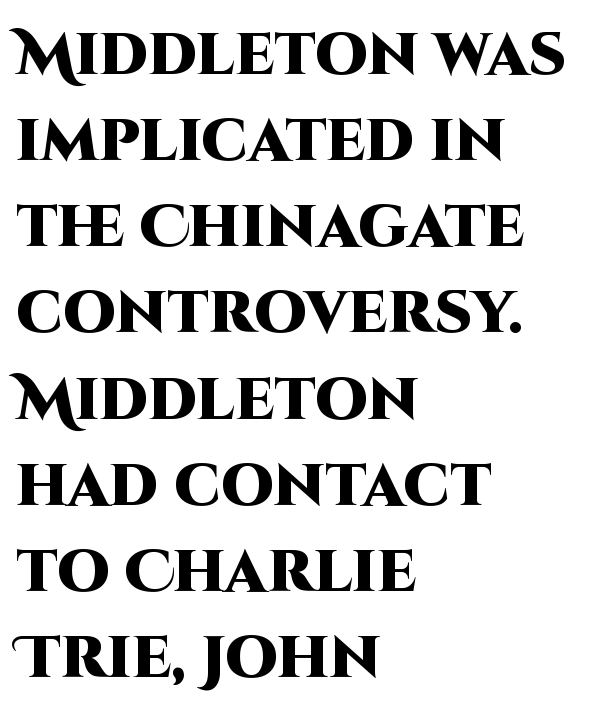
Serifs: no, the terminals of the letterforms are clean. In CSS terms this would be text-align: left. These lines keep a tight, regular rhythm from letter to letter. Do the letters lean? They stand straight. Its strokes are broad and dark, the hallmark of bold type. A bare baseline throughout the passage.
